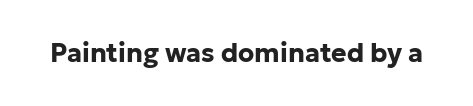
The image shows 26 px bold type, upright; set normal letter spacing, not underlined.
